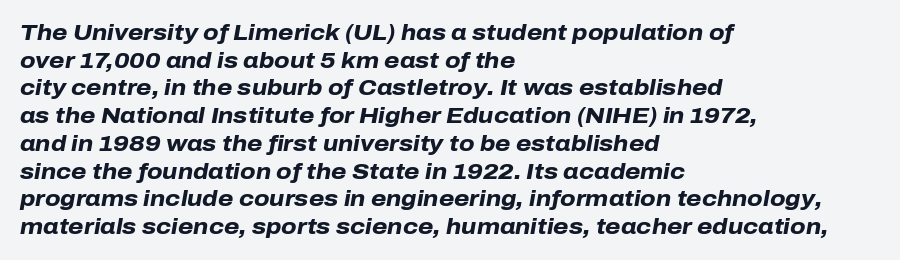
{"italic": "yes", "lean": "right", "slant_degrees": 10, "bold": "yes", "underline": "no", "align": "left", "line_spacing": "normal", "line_spacing_ratio": 1.26, "letter_spacing": "normal", "letter_spacing_em": 0.0, "glyph_px": 22}
